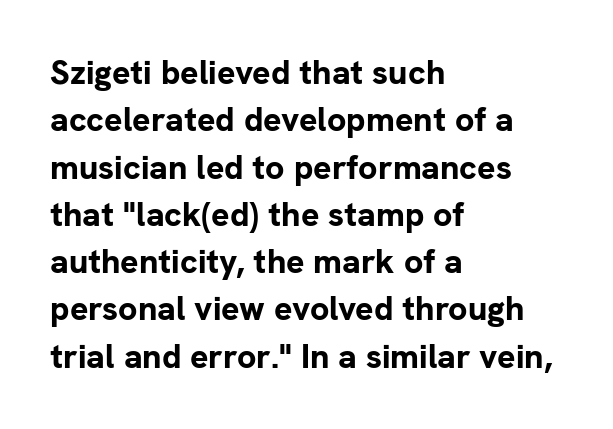
The lines are quadded left. Lines of text with bare space underneath. This rendering leaves character spacing at its baseline value. Ordinary non-slanted type is in use. I'd call this a sans setting — the letters go barefoot.
